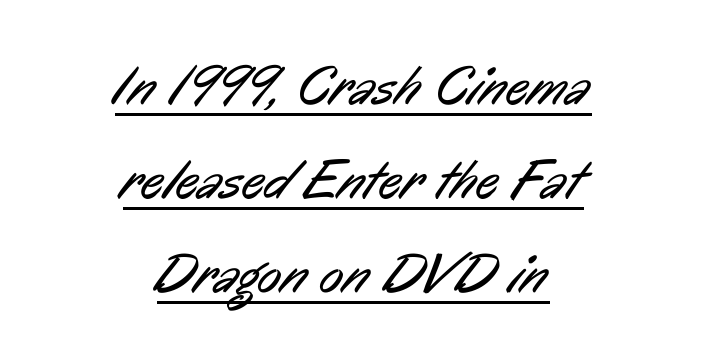
{"serif": "no", "bold": "no", "weight": "regular", "width": "condensed", "stroke_contrast": "low", "x_height": "medium", "monospaced": "no", "underline": "yes", "align": "center", "line_spacing": "normal", "line_spacing_ratio": 1.68, "letter_spacing": "normal", "letter_spacing_em": 0.0, "glyph_px": 56}
